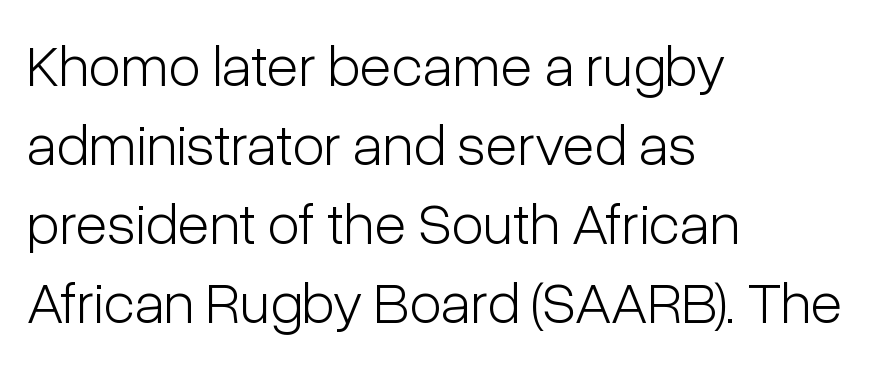
{"serif": "no", "italic": "no", "bold": "no", "weight": "light", "width": "condensed", "stroke_contrast": "low", "x_height": "medium", "monospaced": "no", "underline": "no", "align": "left", "line_spacing": "normal", "line_spacing_ratio": 1.34, "letter_spacing": "normal", "letter_spacing_em": 0.0, "glyph_px": 59}
